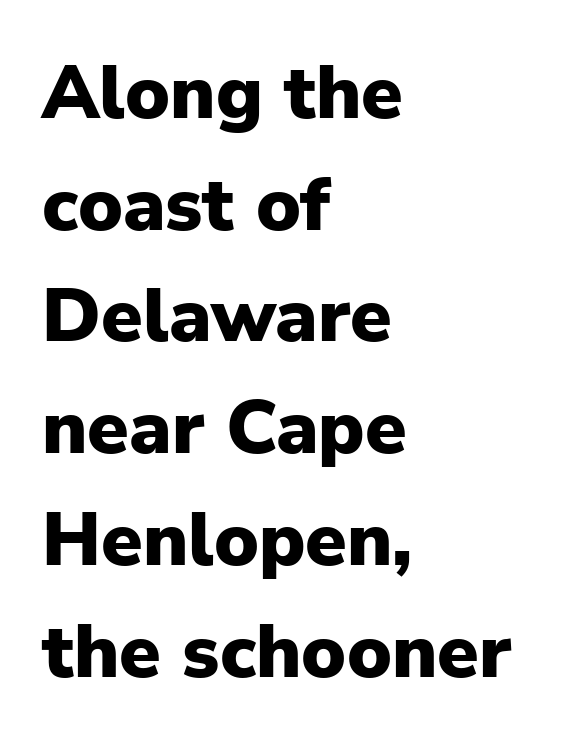
A classic flush-left, rag-right setting is used for this passage. Rule under the text: the space is simply empty. Glyph-to-glyph distance matches everyday printed text. Summary of weight: heavy, a full bold. Looks like regular typesetting: each glyph gets only the width it needs.
